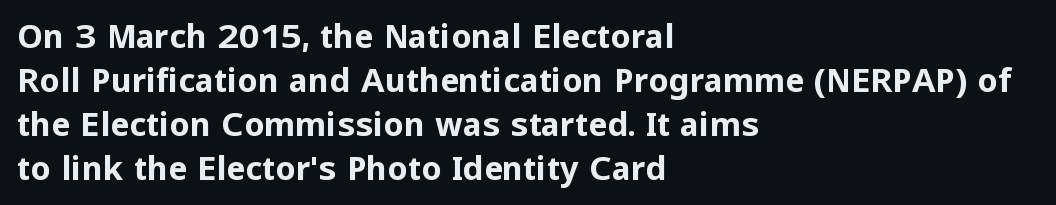
{"serif": "no", "italic": "no", "bold": "yes", "weight": "bold", "width": "normal", "stroke_contrast": "low", "x_height": "medium", "monospaced": "no", "underline": "no", "align": "left", "line_spacing": "normal", "line_spacing_ratio": 1.38, "letter_spacing": "normal", "letter_spacing_em": 0.0, "glyph_px": 32}
